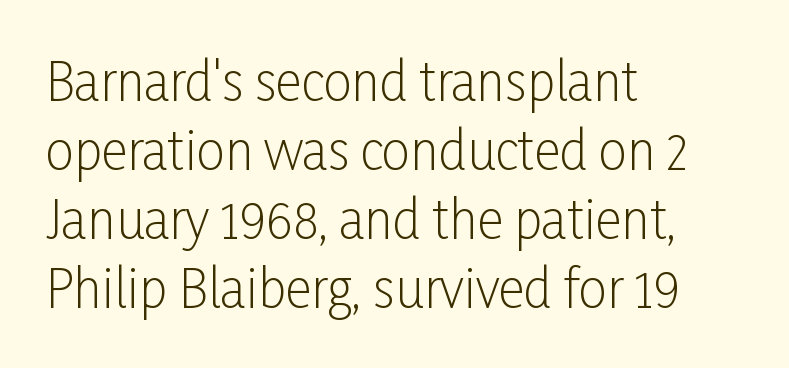
Every row of glyphs begins at an identical x-position on the left. Ordinary non-slanted type is in use. How would I describe the line gaps? Plain and ordinary. Compared with a typical body face, this is equally light or lighter still. Proportional: the letters do not fall into vertical columns. I'd call this a sans setting — the letters go barefoot.
